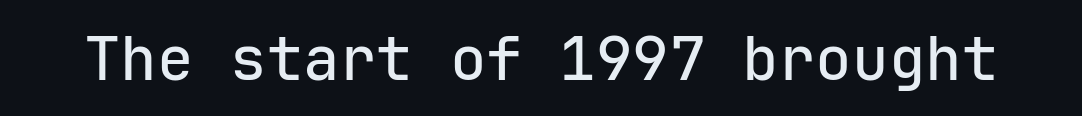
The image shows 61 px sans-serif type, upright, monospaced; set normal letter spacing, not underlined; low stroke contrast and a medium x-height.
